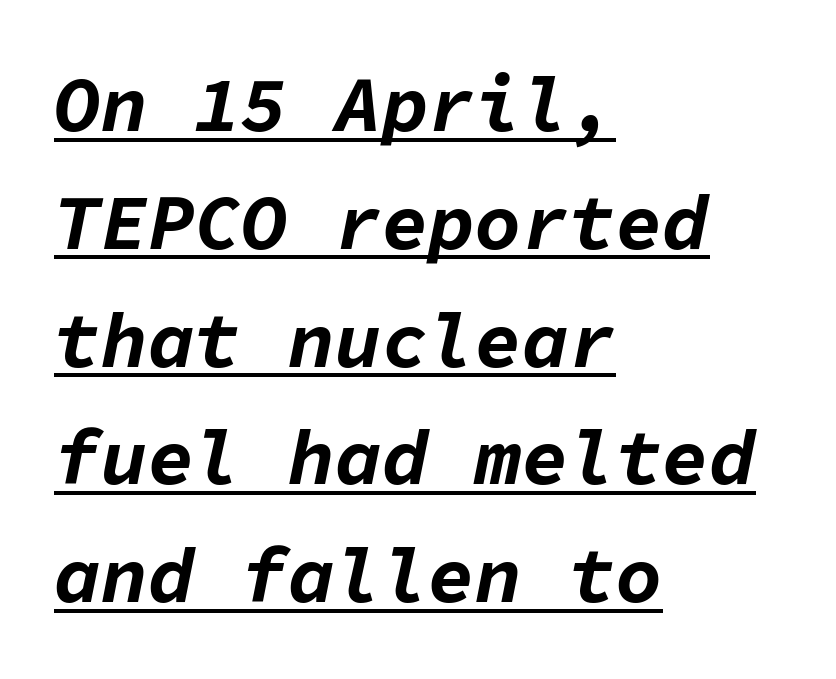
Q: Is the text bold? A: Yes.
Q: Is the text italic (slanted)? A: Yes, it leans right by about 11 degrees.
Q: Is the text underlined? A: Yes.
Q: How is the paragraph aligned? A: Left-aligned.
Q: Is the spacing between letters normal or unusually wide? A: Normal.
Q: Is the spacing between lines tight, normal or loose? A: Normal.
Q: Width (condensed, normal, or wide)? A: Normal.
Q: Stroke contrast? A: Low.
Q: x-height? A: Medium.
Q: Monospaced? A: Yes.
